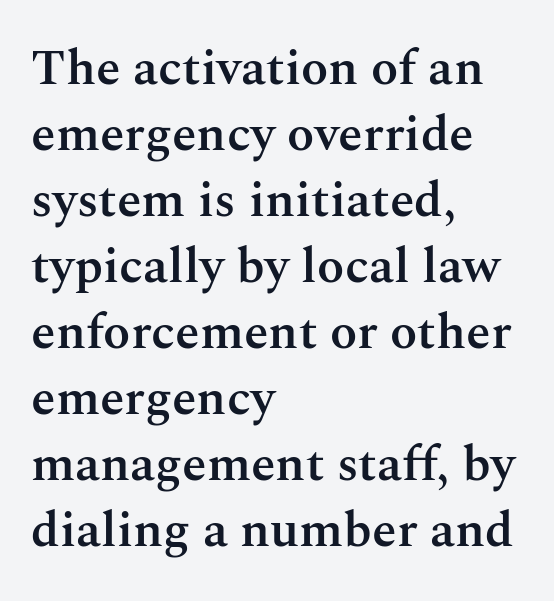
{"serif": "yes", "italic": "no", "bold": "semi", "weight": "semibold", "width": "normal", "stroke_contrast": "medium", "x_height": "medium", "monospaced": "no", "underline": "no", "align": "left", "line_spacing": "normal", "line_spacing_ratio": 1.32, "letter_spacing": "normal", "letter_spacing_em": 0.0, "glyph_px": 50}
